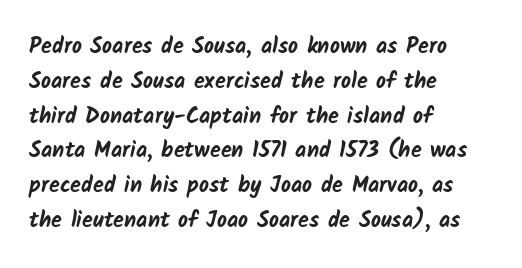
Q: Is the text bold? A: Yes.
Q: Is the text underlined? A: No.
Q: How is the paragraph aligned? A: Left-aligned.
Q: Is the spacing between letters normal or unusually wide? A: Normal.
Q: Is the spacing between lines tight, normal or loose? A: Normal.
